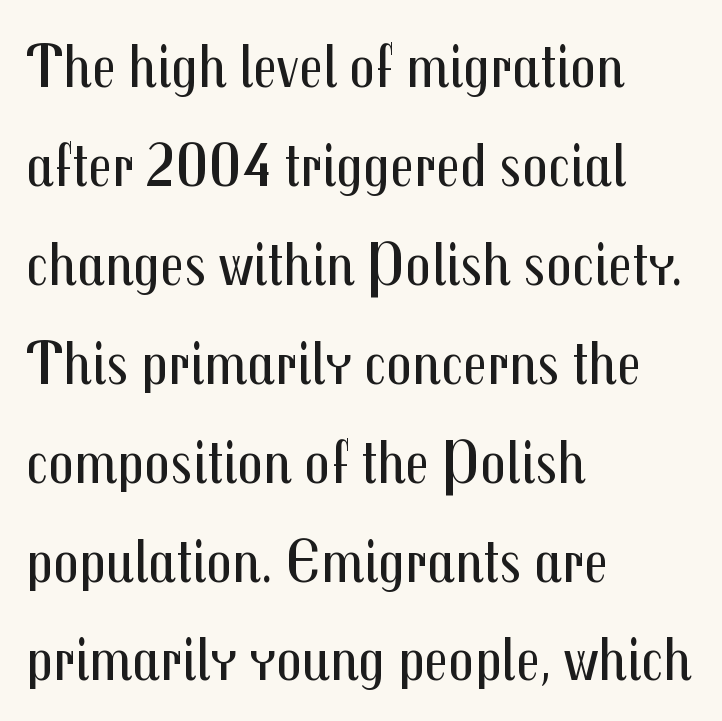
Q: Is the text bold? A: No.
Q: Is the text italic (slanted)? A: No, it is upright.
Q: Is the typeface a serif or a sans-serif typeface? A: Sans-serif.
Q: Is the text underlined? A: No.
Q: How is the paragraph aligned? A: Left-aligned.
Q: Is the spacing between letters normal or unusually wide? A: Normal.
Q: Is the spacing between lines tight, normal or loose? A: Normal.
Q: Width (condensed, normal, or wide)? A: Condensed.
Q: Stroke contrast? A: Medium.
Q: x-height? A: Medium.
Q: Monospaced? A: No.
